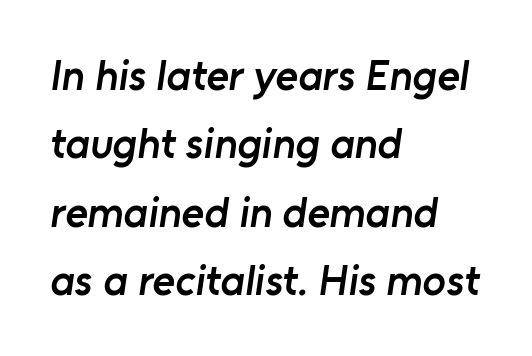
{"serif": "no", "bold": "semi", "weight": "semibold", "width": "normal", "stroke_contrast": "low", "x_height": "medium", "monospaced": "no", "underline": "no", "align": "left", "line_spacing": "normal", "line_spacing_ratio": 1.59, "letter_spacing": "normal", "letter_spacing_em": 0.0, "glyph_px": 43}
